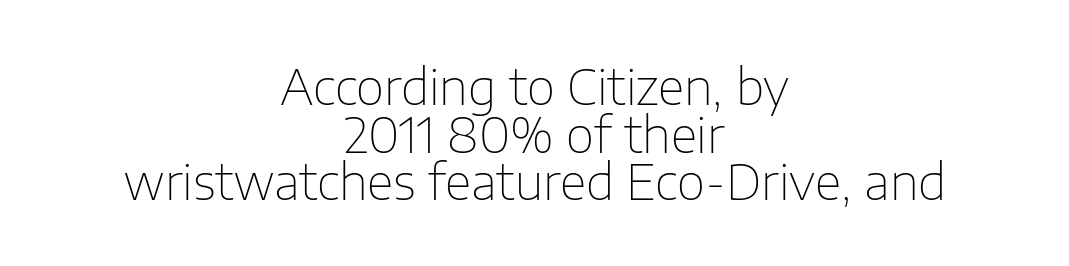
Q: Is the text bold? A: No.
Q: Is the text italic (slanted)? A: No, it is upright.
Q: Is the typeface a serif or a sans-serif typeface? A: Sans-serif.
Q: Is the text underlined? A: No.
Q: How is the paragraph aligned? A: Centered.
Q: Is the spacing between letters normal or unusually wide? A: Normal.
Q: Is the spacing between lines tight, normal or loose? A: Tight.
Q: Width (condensed, normal, or wide)? A: Normal.
Q: Stroke contrast? A: Low.
Q: x-height? A: Medium.
Q: Monospaced? A: No.
